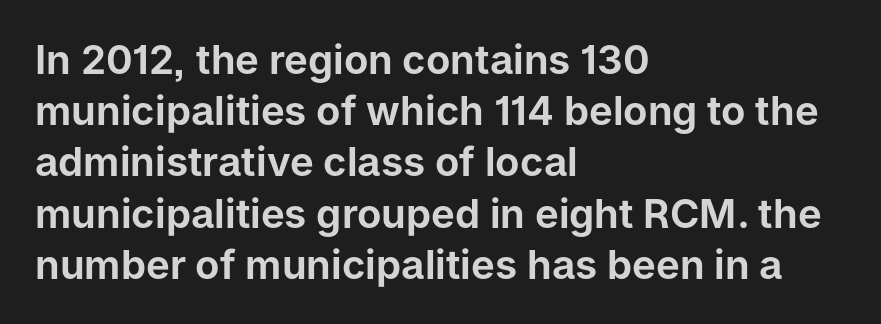
The image shows 40 px sans-serif type, upright; set left-aligned, normal line spacing (1.28x), normal letter spacing, not underlined; low stroke contrast and a medium x-height.
